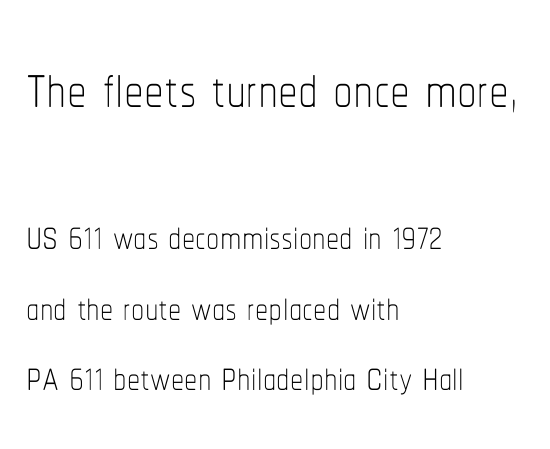
You can tell it's not italic because the verticals are truly vertical. If you drew a ruler down the left edge, every line would touch it. Stems and bowls with no extra thickness — not bold. Interline gaps are of average width in this sample. Spacing between characters is what you'd get straight out of the box. Do the characters align in a grid? No, the font is proportional.
